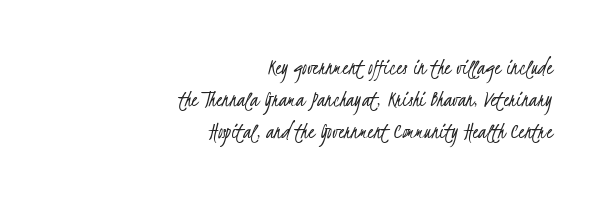
The image shows 24 px text type; set right-aligned, normal line spacing (1.34x), normal letter spacing, not underlined.
